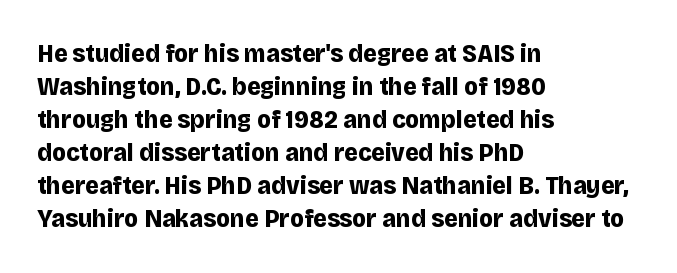
The leading is moderate, giving the passage an even texture. A dark, heavy texture on the line: the type is bold. Descenders hang freely into open space. Letter spacing: default. Notice how the passage keeps a crisp vertical edge on the left only. This is roman type, the default non-slanted kind.
